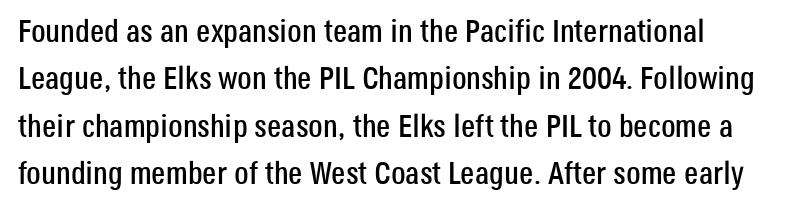
The image shows 32 px condensed sans-serif type, upright; set left-aligned, normal line spacing (1.48x), normal letter spacing, not underlined; low stroke contrast and a large x-height.
